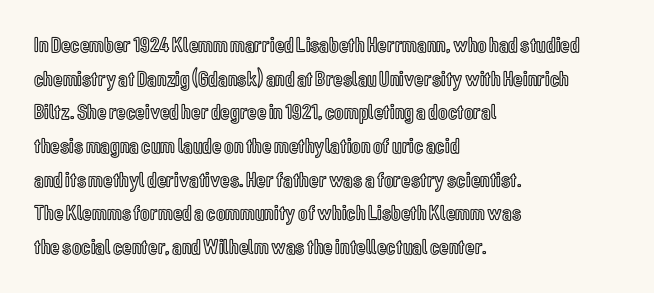
The image shows 22 px text type, upright; set left-aligned, normal line spacing (1.53x), normal letter spacing, not underlined.
